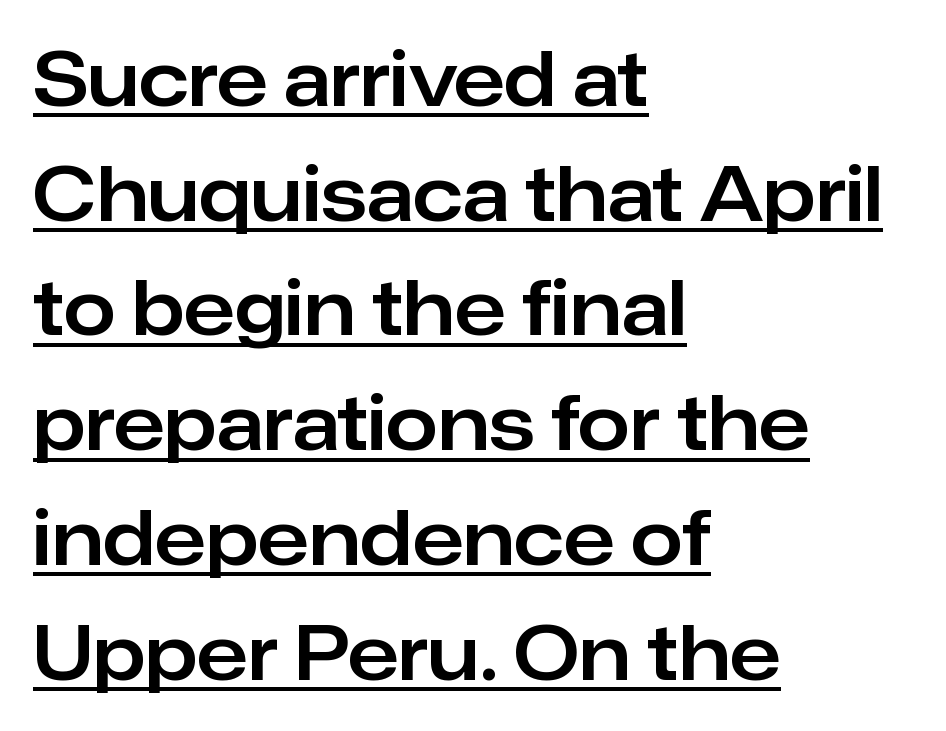
The image shows 75 px sans-serif type, upright; set left-aligned, normal line spacing (1.53x), normal letter spacing, underlined; low stroke contrast and a medium x-height.
